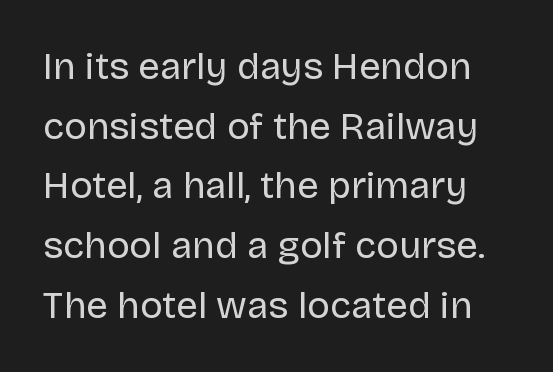
The image shows 38 px regular-weight sans-serif type, upright; set normal line spacing (1.57x), normal letter spacing, not underlined; low stroke contrast and a large x-height.
